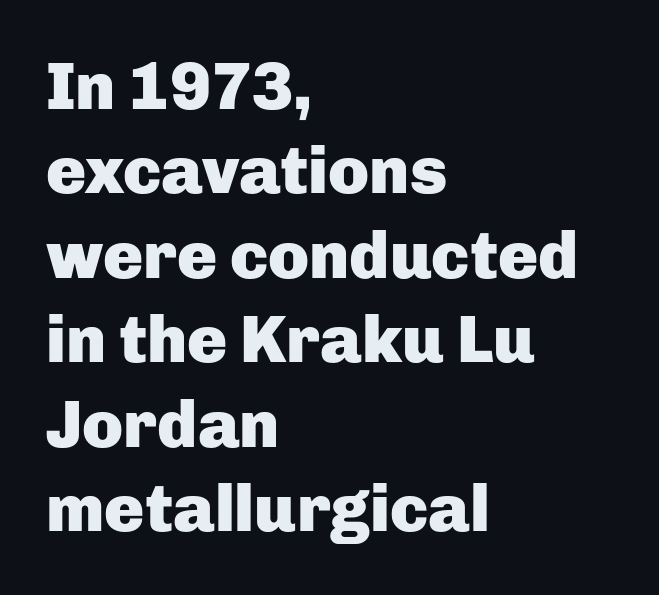
Q: Is the text bold? A: Yes.
Q: Is the text italic (slanted)? A: No, it is upright.
Q: Is the typeface a serif or a sans-serif typeface? A: Sans-serif.
Q: Is the text underlined? A: No.
Q: How is the paragraph aligned? A: Left-aligned.
Q: Is the spacing between letters normal or unusually wide? A: Normal.
Q: Is the spacing between lines tight, normal or loose? A: Normal.
Q: Width (condensed, normal, or wide)? A: Normal.
Q: Stroke contrast? A: Low.
Q: x-height? A: Medium.
Q: Monospaced? A: No.
